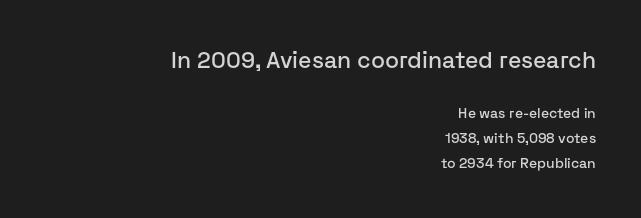
These lines stack with their right ends in a neat column. Check under the words: just untouched page. Posture: upright roman. Two sizes are in play, and the larger belongs to the first block.
